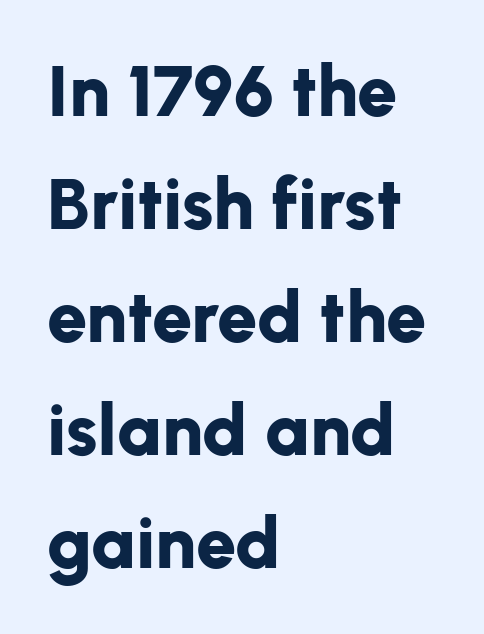
The image shows 72 px bold sans-serif type, upright; set left-aligned, normal line spacing (1.57x), normal letter spacing, not underlined; low stroke contrast and a medium x-height.
